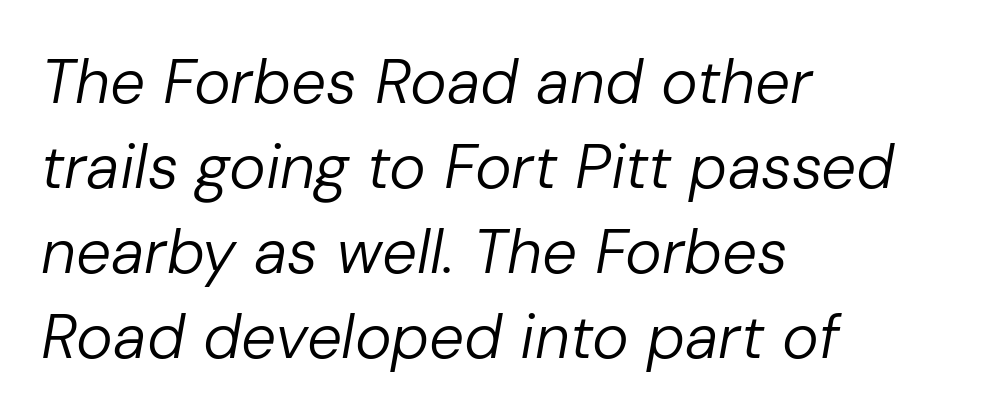
{"italic": "yes", "lean": "right", "slant_degrees": 10, "bold": "no", "weight": "regular", "width": "normal", "stroke_contrast": "low", "x_height": "medium", "monospaced": "no", "underline": "no", "align": "left", "line_spacing": "normal", "line_spacing_ratio": 1.37, "letter_spacing": "normal", "letter_spacing_em": 0.0, "glyph_px": 62}
